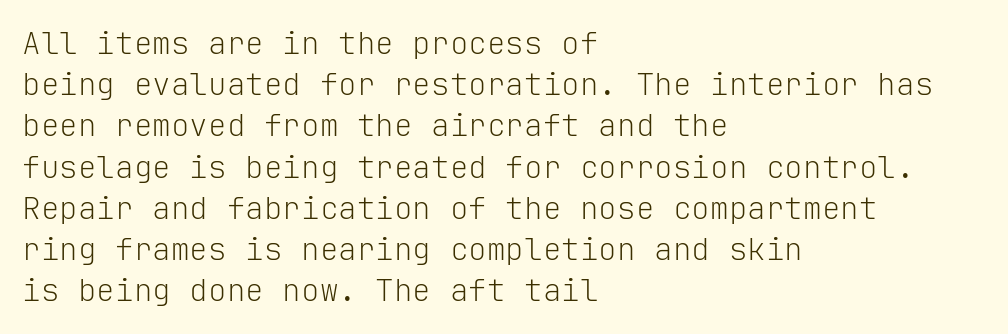
{"serif": "no", "italic": "no", "bold": "no", "weight": "light", "width": "normal", "stroke_contrast": "low", "x_height": "medium", "monospaced": "yes", "underline": "no", "align": "left", "line_spacing": "normal", "line_spacing_ratio": 1.33, "letter_spacing": "normal", "letter_spacing_em": 0.0, "glyph_px": 31}
